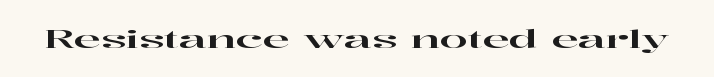
{"italic": "no", "underline": "no", "letter_spacing": "normal", "letter_spacing_em": 0.0, "glyph_px": 25}
